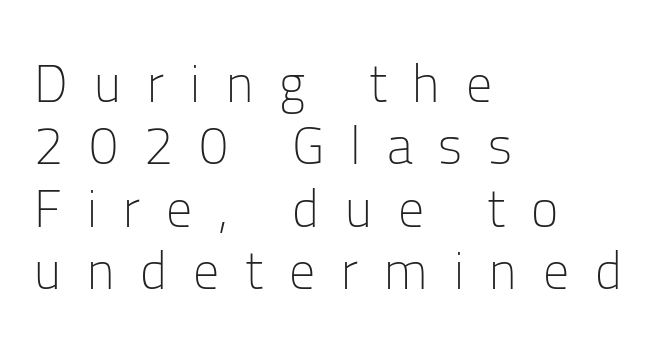
Honestly, there is no underline to notice here at all. The rendering anchors every line to the left-hand side. This sample has the flowing, uneven cadence of proportional lettering. The letters are spread apart with noticeably loose tracking.
